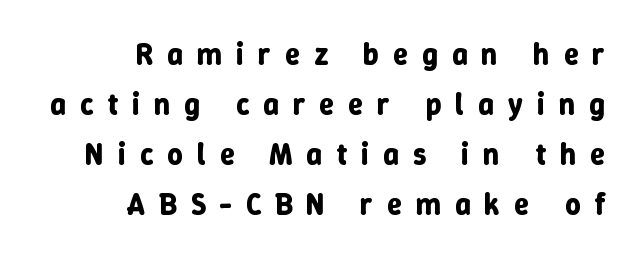
You could not count columns in this text — the font is proportionally spaced. Descender tails drop into unmarked territory. These lines sit exactly where default settings would place them. What stands out about the letter spacing? Its width — letters are far apart.
